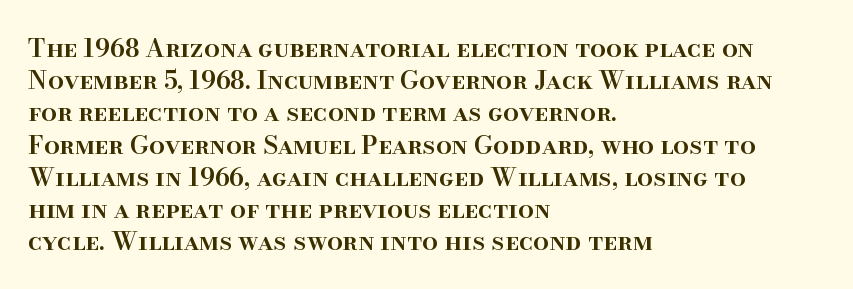
{"italic": "no", "bold": "semi", "underline": "no", "align": "left", "line_spacing": "normal", "line_spacing_ratio": 1.29, "letter_spacing": "normal", "letter_spacing_em": 0.0, "glyph_px": 25}
